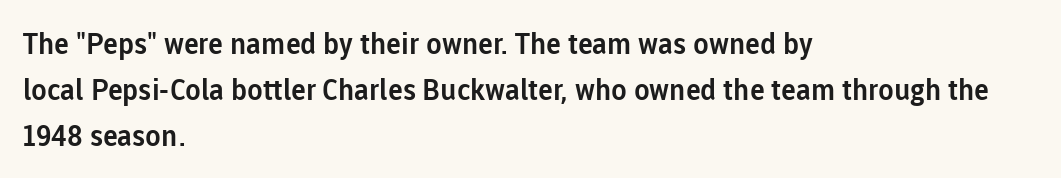
The image shows 29 px sans-serif type, upright; set left-aligned, normal line spacing (1.59x), normal letter spacing, not underlined; low stroke contrast and a medium x-height.
